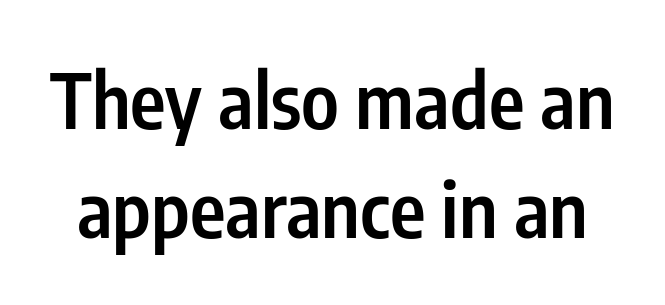
The image shows 76 px semibold, condensed sans-serif type, upright; set normal line spacing (1.43x), normal letter spacing, not underlined; low stroke contrast and a medium x-height.
